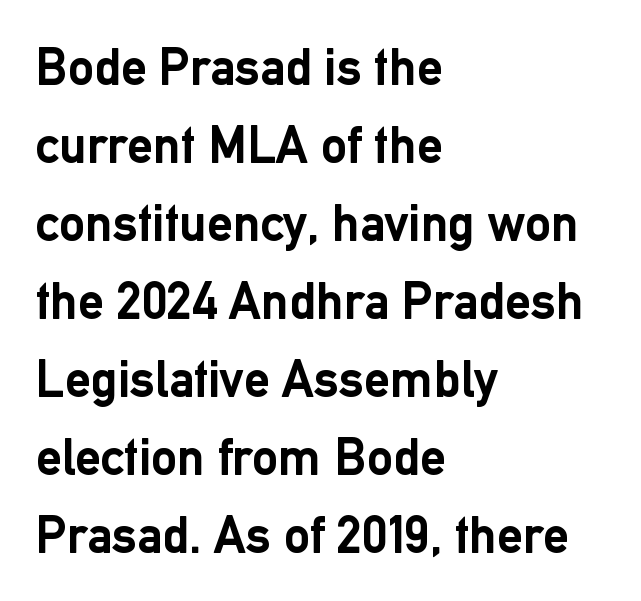
Q: Is the text bold? A: Yes.
Q: Is the text italic (slanted)? A: No, it is upright.
Q: Is the typeface a serif or a sans-serif typeface? A: Sans-serif.
Q: Is the text underlined? A: No.
Q: How is the paragraph aligned? A: Left-aligned.
Q: Is the spacing between letters normal or unusually wide? A: Normal.
Q: Is the spacing between lines tight, normal or loose? A: Normal.
Q: Width (condensed, normal, or wide)? A: Normal.
Q: Stroke contrast? A: Low.
Q: x-height? A: Medium.
Q: Monospaced? A: No.
